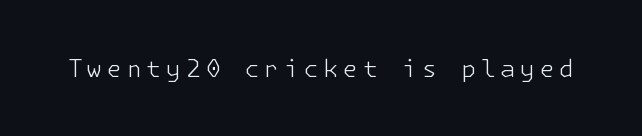
On a weight scale, this lands at 450 or below. Upright lettering throughout. Clear beneath every line of the passage. Display-style spreading of the glyphs; the letterfit is very open.
